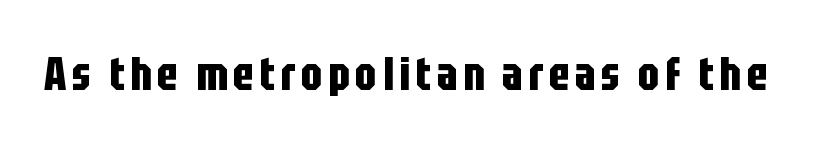
{"serif": "no", "italic": "no", "bold": "yes", "weight": "bold", "width": "condensed", "stroke_contrast": "low", "x_height": "large", "monospaced": "no", "underline": "no", "glyph_px": 46}
